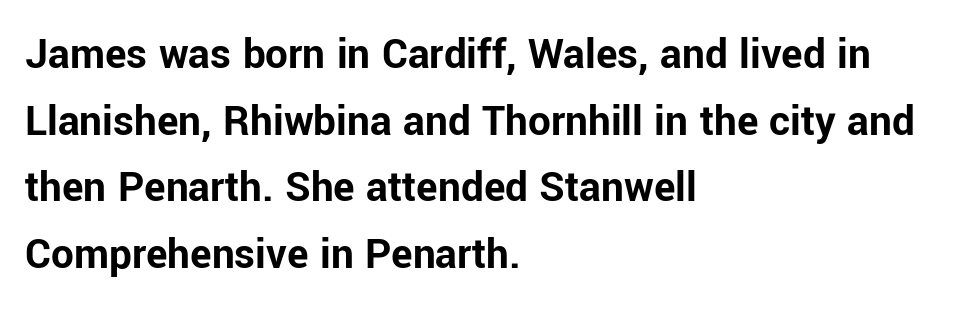
Q: Is the text bold? A: Yes.
Q: Is the text italic (slanted)? A: No, it is upright.
Q: Is the typeface a serif or a sans-serif typeface? A: Sans-serif.
Q: Is the text underlined? A: No.
Q: How is the paragraph aligned? A: Left-aligned.
Q: Is the spacing between letters normal or unusually wide? A: Normal.
Q: Is the spacing between lines tight, normal or loose? A: Normal.
Q: Width (condensed, normal, or wide)? A: Normal.
Q: Stroke contrast? A: Low.
Q: x-height? A: Medium.
Q: Monospaced? A: No.
